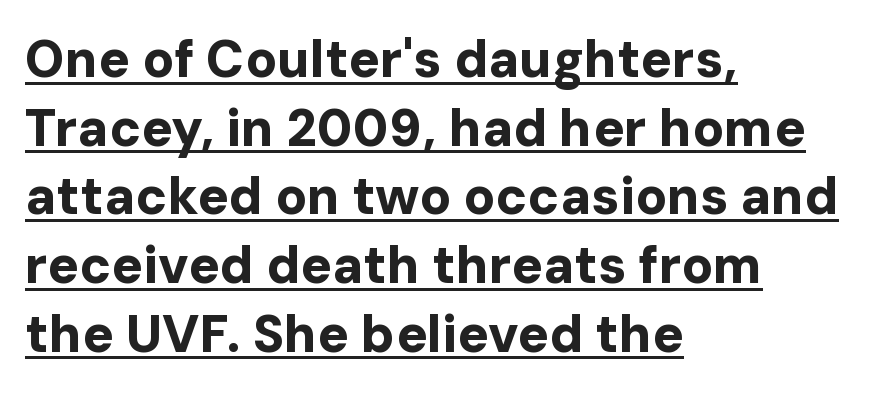
These lines keep a tight, regular rhythm from letter to letter. The rendering uses a bold face; every stroke is thick and dark. Unlike italic type, these characters show no tilt at all. Every row of glyphs begins at an identical x-position on the left. Quick note: underline on.
